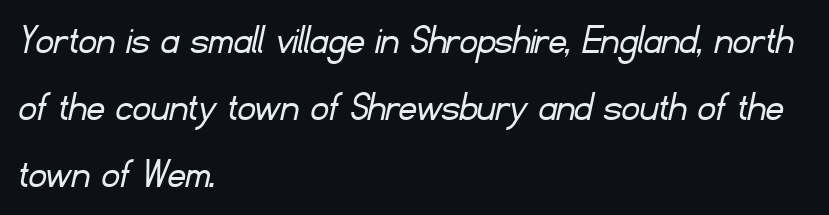
The string is rendered with underlining switched off. Type style note: lacks serifs. Note the varied advance widths — an 'i' is clearly narrower than an 'm'. Line spacing here is normal.
